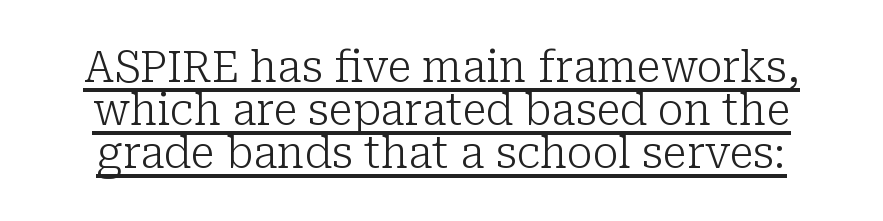
Q: Is the text bold? A: No.
Q: Is the text italic (slanted)? A: No, it is upright.
Q: Is the typeface a serif or a sans-serif typeface? A: Serif.
Q: Is the text underlined? A: Yes.
Q: Is the spacing between letters normal or unusually wide? A: Normal.
Q: Is the spacing between lines tight, normal or loose? A: Tight.
Q: Width (condensed, normal, or wide)? A: Normal.
Q: Stroke contrast? A: Low.
Q: x-height? A: Medium.
Q: Monospaced? A: No.
